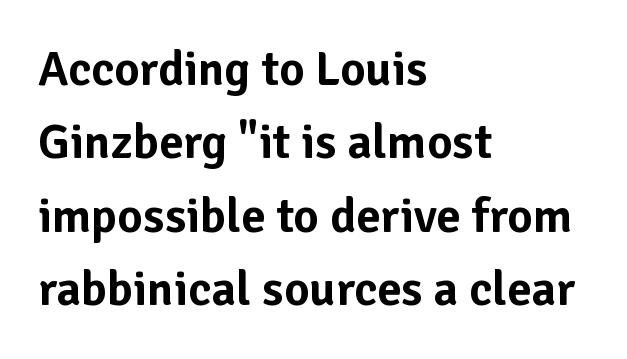
Normally led — the rows are evenly, conventionally spaced. Line beginnings align vertically; line endings do not. I'd call this a sans setting — the letters go barefoot. Underline: absent.
